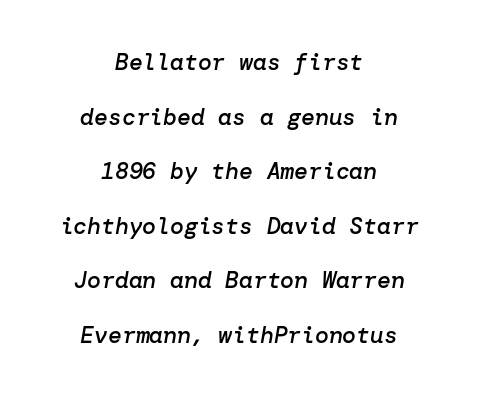
The font is running at a semibold setting, under full bold. Honestly, there is no underline to notice here at all. The compositor balanced each line on the midline. Characters are canted at an angle relative to the baseline's perpendicular.
